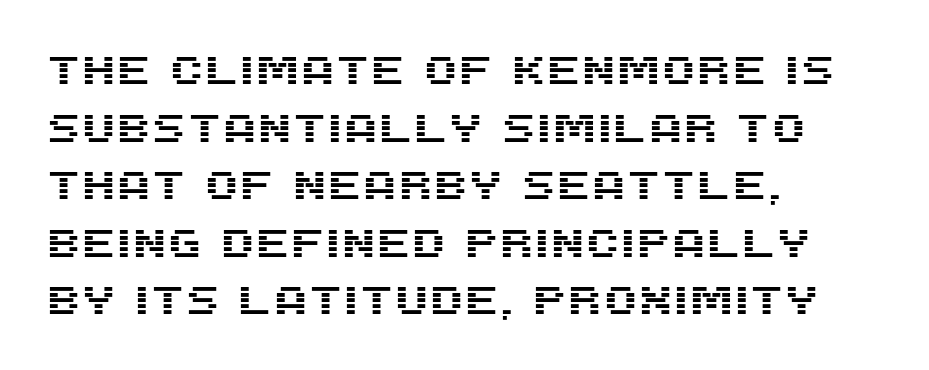
The paragraph shown leans on its left margin. This sample has the flowing, uneven cadence of proportional lettering. A bare baseline throughout the passage. The specimen reads as upright at a glance.
